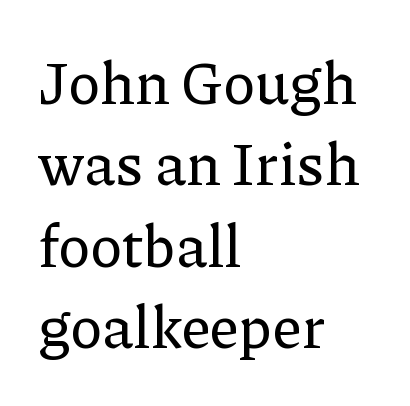
Q: Is the text italic (slanted)? A: No, it is upright.
Q: Is the typeface a serif or a sans-serif typeface? A: Serif.
Q: Is the text underlined? A: No.
Q: How is the paragraph aligned? A: Left-aligned.
Q: Is the spacing between letters normal or unusually wide? A: Normal.
Q: Is the spacing between lines tight, normal or loose? A: Normal.
Q: Width (condensed, normal, or wide)? A: Normal.
Q: Stroke contrast? A: Low.
Q: x-height? A: Medium.
Q: Monospaced? A: No.
